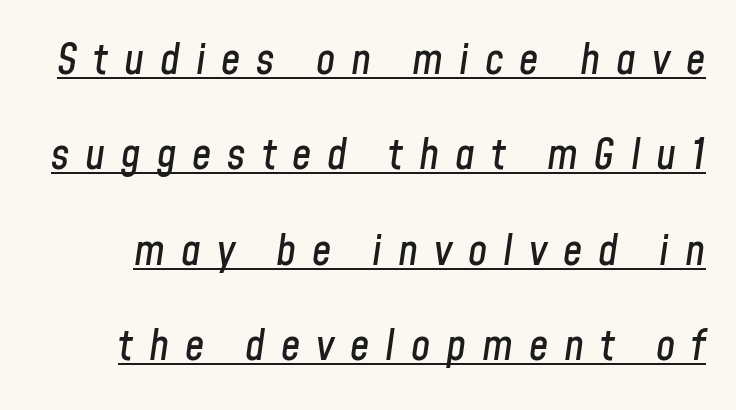
The tracking reads as deliberately expanded to a designer's eye. Is the type slanted? Yes — the strokes lean at a clear angle. Every word sits above its own underline. These lines are rendered in a variable-pitch font. If you measured baseline to baseline, you'd find a long distance.
